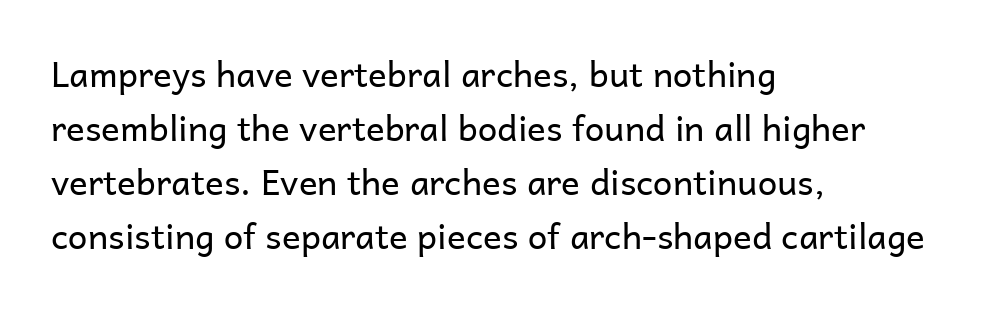
The glyphs are unaccompanied by any horizontal stroke below them. Regarding serifs, this sample does without them. The designer left line spacing at the default. What stands out about the letter spacing? Nothing — it is the standard amount. Each letter keeps its own natural width here, so spacing adapts to shape. These lines stack with their left ends in a neat column.
